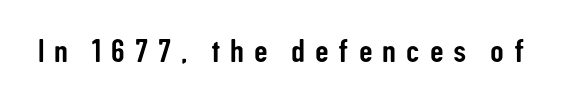
{"serif": "no", "italic": "no", "width": "condensed", "stroke_contrast": "low", "x_height": "medium", "monospaced": "no", "underline": "no", "letter_spacing": "wide", "letter_spacing_em": 0.29, "glyph_px": 34}
